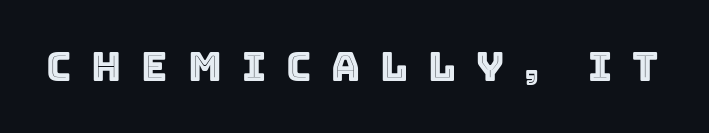
Q: Is the text italic (slanted)? A: No, it is upright.
Q: Is the text underlined? A: No.
Q: Is the spacing between letters normal or unusually wide? A: Unusually wide.
Q: Width (condensed, normal, or wide)? A: Normal.
Q: x-height? A: Large.
Q: Monospaced? A: No.
